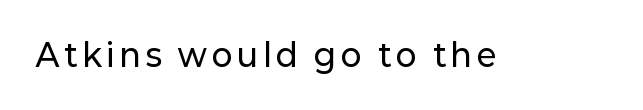
Q: Is the text italic (slanted)? A: No, it is upright.
Q: Is the typeface a serif or a sans-serif typeface? A: Sans-serif.
Q: Is the text underlined? A: No.
Q: Width (condensed, normal, or wide)? A: Normal.
Q: Stroke contrast? A: Low.
Q: x-height? A: Medium.
Q: Monospaced? A: No.
